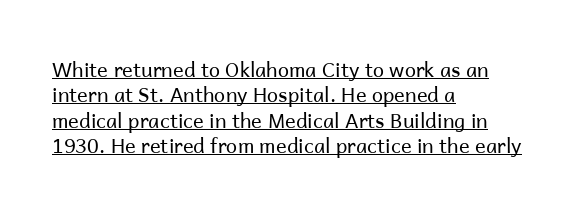
Q: Is the text bold? A: No.
Q: Is the text italic (slanted)? A: No, it is upright.
Q: Is the text underlined? A: Yes.
Q: How is the paragraph aligned? A: Left-aligned.
Q: Is the spacing between letters normal or unusually wide? A: Normal.
Q: Is the spacing between lines tight, normal or loose? A: Normal.
